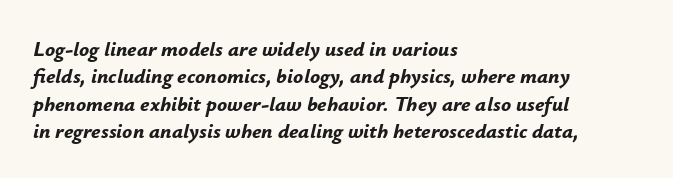
{"italic": "yes", "lean": "right", "slant_degrees": 12, "bold": "yes", "underline": "no", "align": "left", "line_spacing": "normal", "line_spacing_ratio": 1.3, "letter_spacing": "normal", "letter_spacing_em": 0.0, "glyph_px": 21}
